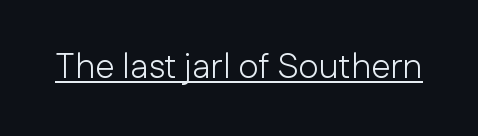
The image shows 35 px light sans-serif type, upright; set normal letter spacing, underlined; low stroke contrast and a medium x-height.
